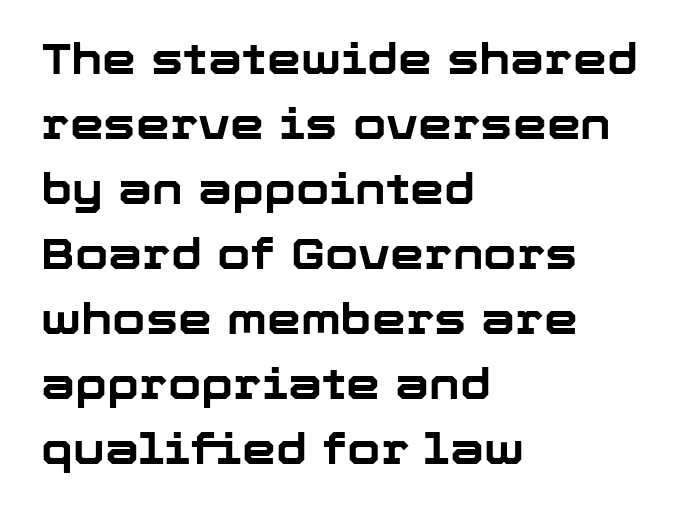
A clean baseline with only descenders dipping below it. Compared with typical body copy, the letter spacing here is the same. I'd describe the lettering as bold — thick and assertive. Horizontal bands of white between lines are of average thickness. One-word summary of the alignment: left. It's the straight-up-and-down kind of type.
